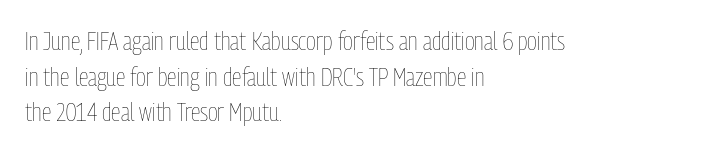
Q: Is the text bold? A: No.
Q: Is the text italic (slanted)? A: No, it is upright.
Q: Is the text underlined? A: No.
Q: How is the paragraph aligned? A: Left-aligned.
Q: Is the spacing between letters normal or unusually wide? A: Normal.
Q: Is the spacing between lines tight, normal or loose? A: Normal.
